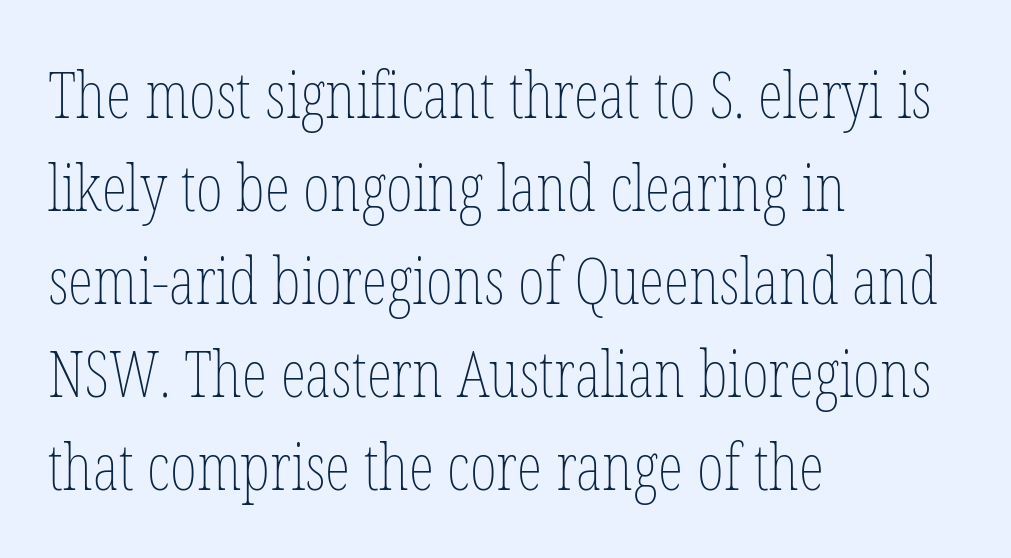
The image shows 65 px thin, condensed type, upright; set left-aligned, normal line spacing (1.43x), normal letter spacing, not underlined; low stroke contrast and a medium x-height.
